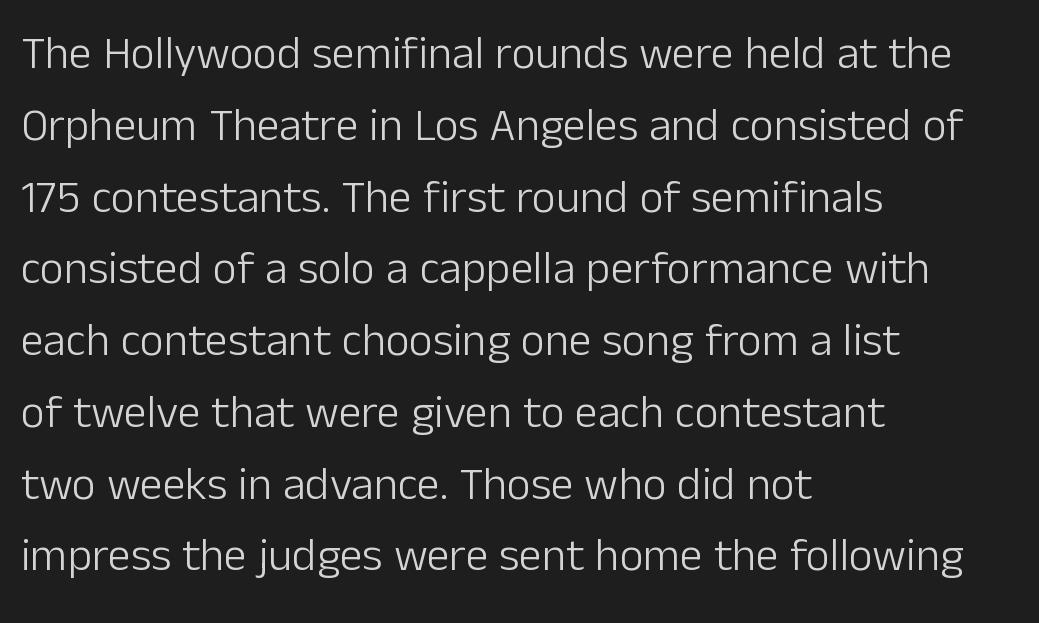
This sample has the flowing, uneven cadence of proportional lettering. Ascenders rise straight up at ninety degrees. The type is set solid horizontally, with unmodified tracking. Classification — sans serif. Does the copy run flush right? No — it runs flush left. Successive baselines arrive at the customary interval.
